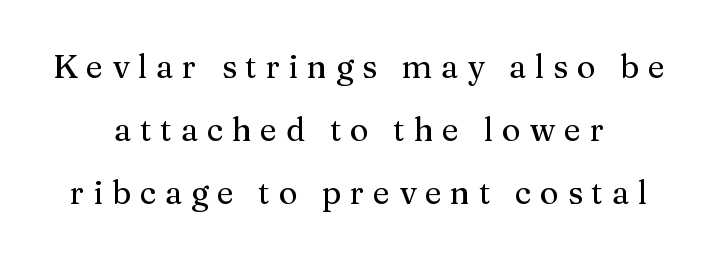
Beneath every word, the page is bare. The letters advance in unequal steps, a hallmark of proportional type. A typesetter would call this leading open, well beyond the default. Do the letters lean? They stand straight. The rendering inserts visible extra space after every character.
